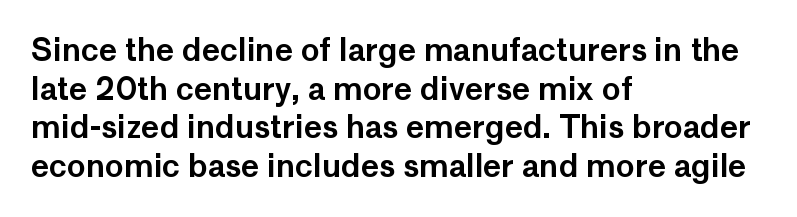
{"serif": "no", "italic": "no", "width": "normal", "stroke_contrast": "low", "x_height": "medium", "monospaced": "no", "underline": "no", "align": "left", "line_spacing": "normal", "line_spacing_ratio": 1.25, "letter_spacing": "normal", "letter_spacing_em": 0.0, "glyph_px": 31}
